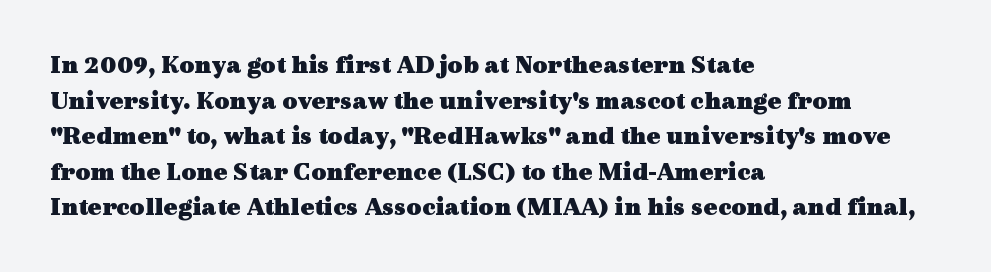
{"italic": "no", "bold": "yes", "underline": "no", "align": "left", "line_spacing": "normal", "line_spacing_ratio": 1.37, "letter_spacing": "normal", "letter_spacing_em": 0.0, "glyph_px": 26}
